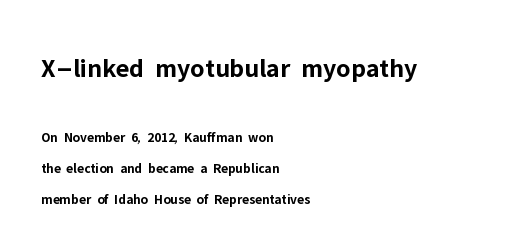
{"italic": "no", "bold": "yes", "underline": "no", "align": "left", "line_spacing": "loose", "line_spacing_ratio": 2.23, "letter_spacing": "normal", "letter_spacing_em": 0.0, "larger_block": "first", "size_ratio": 1.93, "glyph_px": 27}
